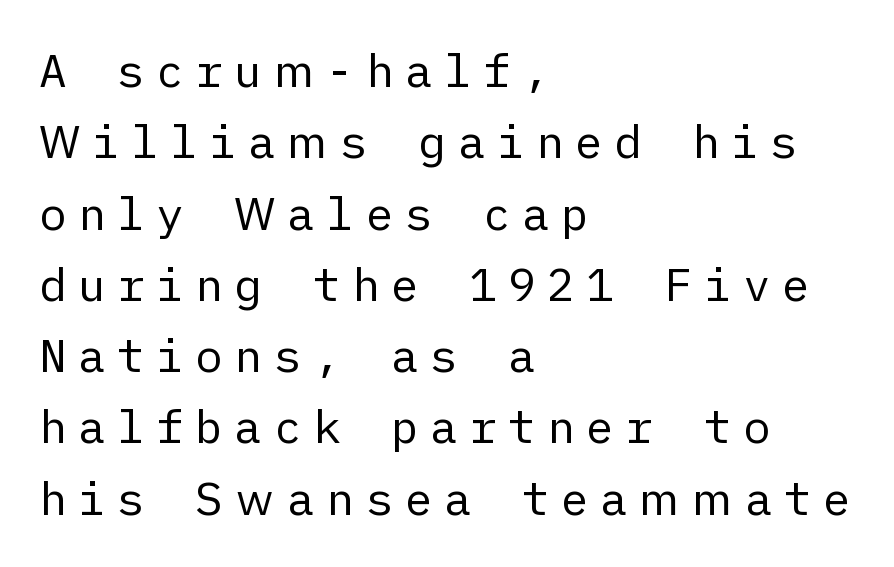
The image shows 46 px regular-weight sans-serif type, upright; set left-aligned, normal line spacing (1.55x), unusually wide letter spacing (+0.25 em), not underlined; low stroke contrast and a medium x-height.
